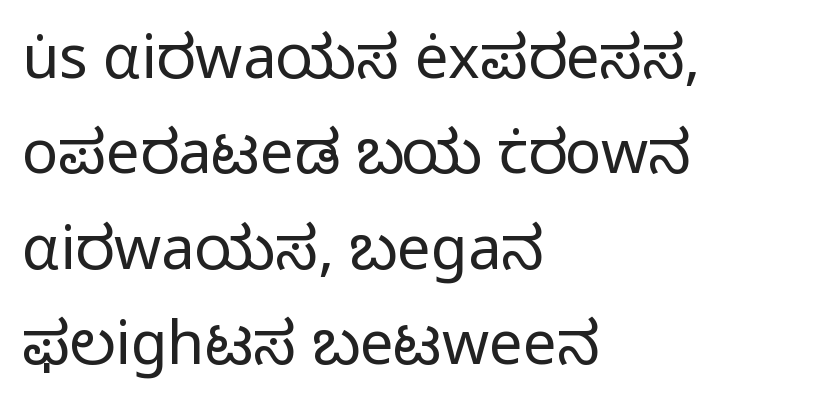
{"serif": "no", "italic": "no", "bold": "no", "weight": "regular", "width": "normal", "stroke_contrast": "low", "x_height": "medium", "monospaced": "no", "underline": "no", "align": "left", "line_spacing": "normal", "line_spacing_ratio": 1.59, "letter_spacing": "normal", "letter_spacing_em": 0.0, "glyph_px": 60}
